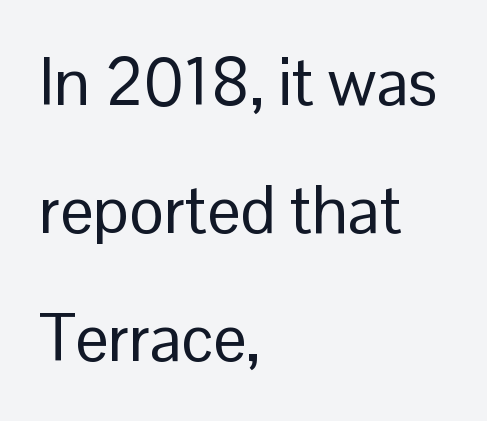
The image shows 66 px regular-weight sans-serif type, upright; set left-aligned, loose line spacing (1.94x), normal letter spacing, not underlined; low stroke contrast and a medium x-height.
